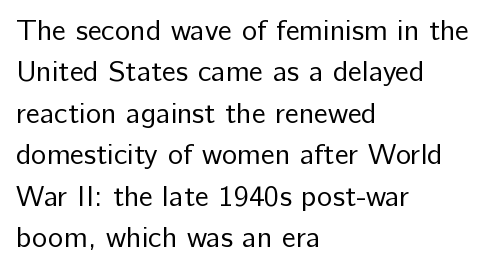
You can tell it's not italic because the verticals are truly vertical. The face used here is rendered with its standard letterfit. This rendering uses left alignment, leaving the right contour irregular. The space beneath each line is pristine and unruled.
